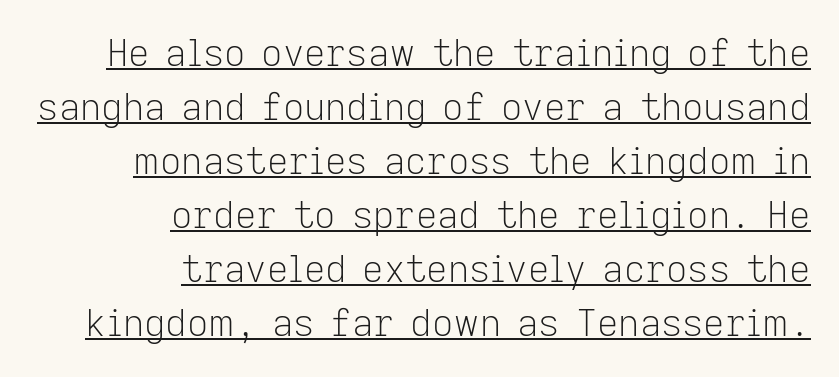
{"serif": "no", "italic": "no", "bold": "no", "weight": "light", "width": "normal", "stroke_contrast": "low", "x_height": "medium", "monospaced": "no", "underline": "yes", "align": "right", "line_spacing": "normal", "line_spacing_ratio": 1.46, "letter_spacing": "normal", "letter_spacing_em": 0.0, "glyph_px": 37}
